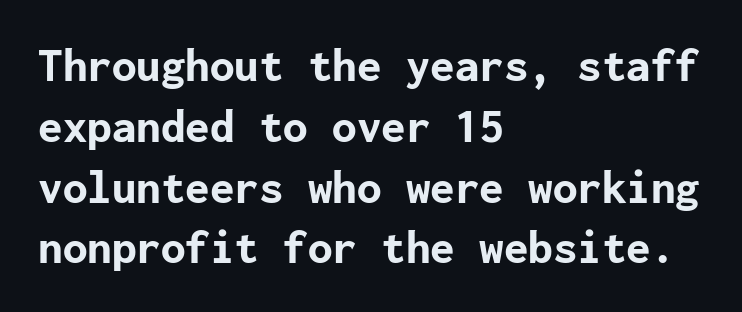
Q: Is the text bold? A: Yes.
Q: Is the text italic (slanted)? A: No, it is upright.
Q: Is the typeface a serif or a sans-serif typeface? A: Sans-serif.
Q: Is the text underlined? A: No.
Q: How is the paragraph aligned? A: Left-aligned.
Q: Is the spacing between letters normal or unusually wide? A: Normal.
Q: Width (condensed, normal, or wide)? A: Normal.
Q: Stroke contrast? A: Low.
Q: x-height? A: Medium.
